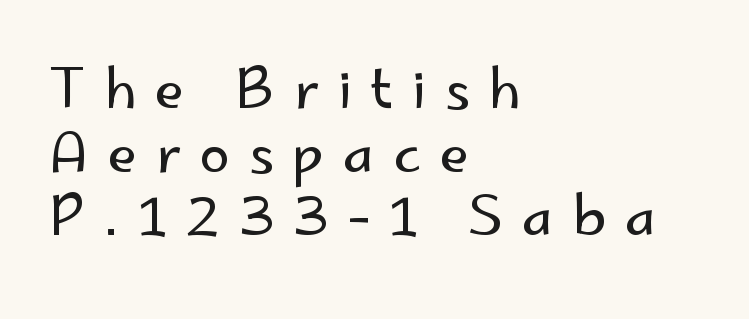
In terms of posture, this sample is upright. Compared with typical body copy, the letter spacing here is much looser. The space directly below the letters is spotless. The letters advance in unequal steps, a hallmark of proportional type.
